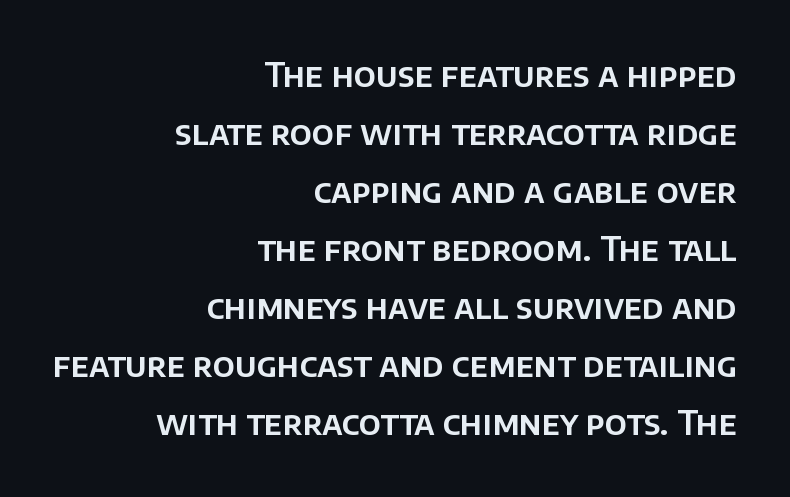
Q: Is the text italic (slanted)? A: No, it is upright.
Q: Is the typeface a serif or a sans-serif typeface? A: Sans-serif.
Q: Is the text underlined? A: No.
Q: How is the paragraph aligned? A: Right-aligned.
Q: Is the spacing between letters normal or unusually wide? A: Normal.
Q: Width (condensed, normal, or wide)? A: Normal.
Q: Stroke contrast? A: Low.
Q: x-height? A: Large.
Q: Monospaced? A: No.
